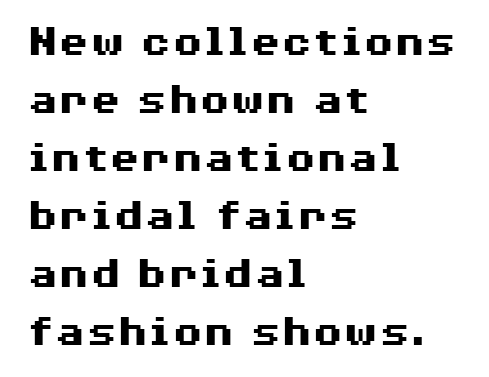
The characters display no serif detailing; their extremities are plain. These lines were composed using upright roman letters. Lines of text with bare space underneath. The rendering uses a moderate line-height, typical for paragraphs. Character widths vary here, with narrow letters taking less room than wide ones.
